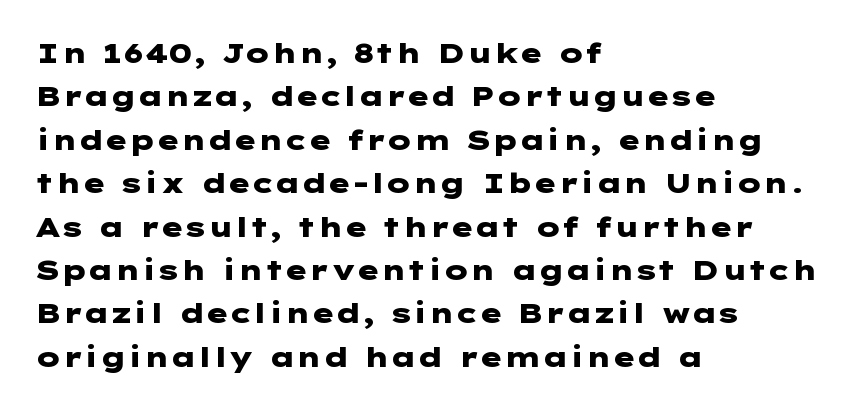
The image shows 28 px heavy, wide sans-serif type, upright; set left-aligned, normal line spacing (1.55x), normal letter spacing, not underlined; low stroke contrast and a medium x-height.
